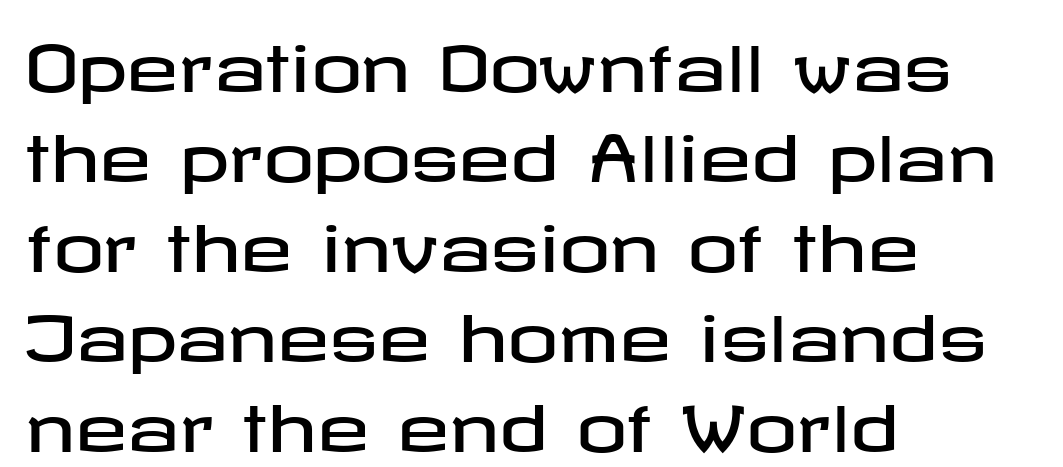
Visually the block forms a straight wall on the left and a jagged coastline on the right. Nope, no serifs anywhere on these letters. Plain, unruled lines of type. The letters stand straight up with perfectly vertical stems. The rows are spaced the way most documents space them.
